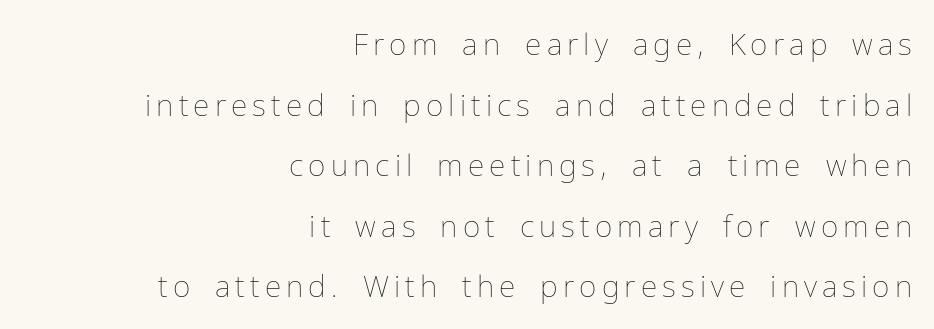
{"italic": "no", "bold": "no", "weight": "thin", "width": "normal", "stroke_contrast": "low", "x_height": "medium", "monospaced": "no", "underline": "no", "align": "right", "line_spacing": "loose", "line_spacing_ratio": 2.02, "glyph_px": 30}
